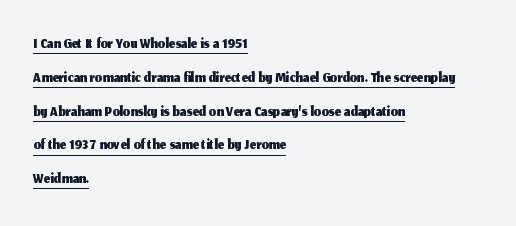
Q: Is the text italic (slanted)? A: No, it is upright.
Q: Is the text underlined? A: Yes.
Q: How is the paragraph aligned? A: Left-aligned.
Q: Is the spacing between letters normal or unusually wide? A: Normal.
Q: Is the spacing between lines tight, normal or loose? A: Normal.
